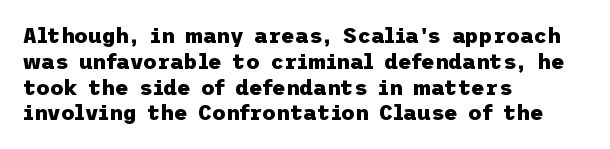
Q: Is the text bold? A: Yes.
Q: Is the text italic (slanted)? A: No, it is upright.
Q: Is the text underlined? A: No.
Q: How is the paragraph aligned? A: Left-aligned.
Q: Is the spacing between letters normal or unusually wide? A: Normal.
